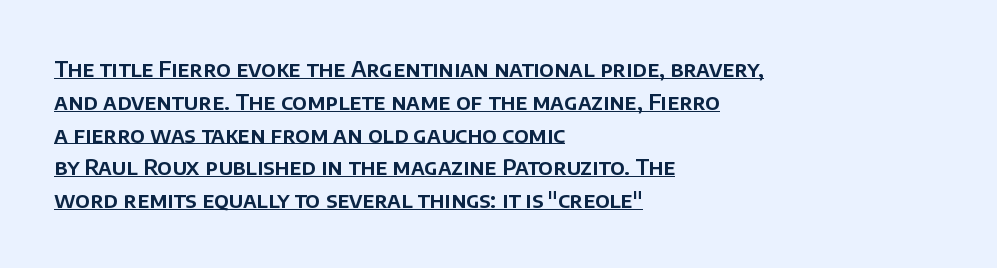
Q: Is the text italic (slanted)? A: No, it is upright.
Q: Is the text underlined? A: Yes.
Q: How is the paragraph aligned? A: Left-aligned.
Q: Is the spacing between letters normal or unusually wide? A: Normal.
Q: Is the spacing between lines tight, normal or loose? A: Normal.
